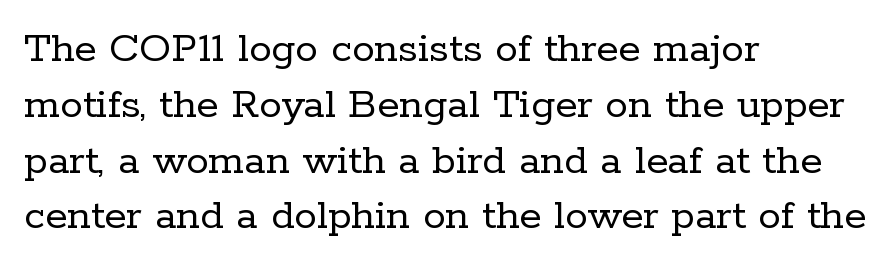
Q: Is the text bold? A: No.
Q: Is the text italic (slanted)? A: No, it is upright.
Q: Is the typeface a serif or a sans-serif typeface? A: Serif.
Q: Is the text underlined? A: No.
Q: How is the paragraph aligned? A: Left-aligned.
Q: Is the spacing between letters normal or unusually wide? A: Normal.
Q: Width (condensed, normal, or wide)? A: Normal.
Q: Stroke contrast? A: Low.
Q: x-height? A: Medium.
Q: Monospaced? A: No.
